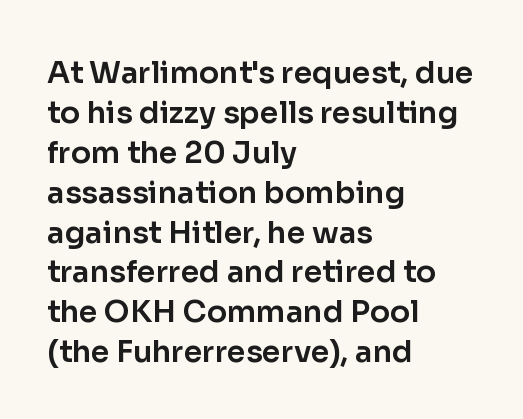
The letters advance in unequal steps, a hallmark of proportional type. Descender tails drop into unmarked territory. Typographically, this falls in the sans-serif category. The designer left line spacing at the default. Words appear dense and cohesive because spacing is normal.
